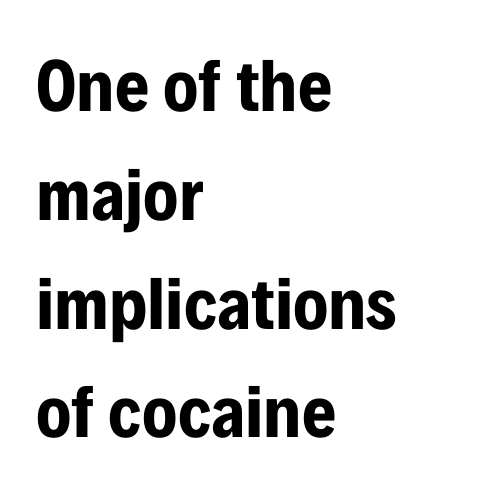
Q: Is the text bold? A: Yes.
Q: Is the text italic (slanted)? A: No, it is upright.
Q: Is the typeface a serif or a sans-serif typeface? A: Sans-serif.
Q: Is the text underlined? A: No.
Q: How is the paragraph aligned? A: Left-aligned.
Q: Is the spacing between letters normal or unusually wide? A: Normal.
Q: Is the spacing between lines tight, normal or loose? A: Normal.
Q: Width (condensed, normal, or wide)? A: Condensed.
Q: Stroke contrast? A: Low.
Q: x-height? A: Medium.
Q: Monospaced? A: No.
